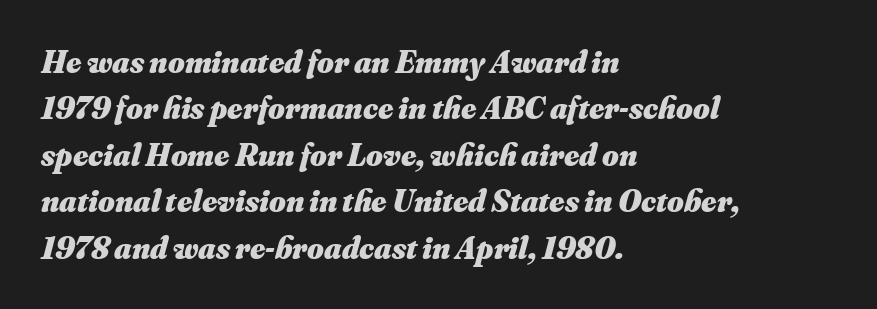
{"italic": "yes", "lean": "right", "slant_degrees": 16, "bold": "yes", "weight": "heavy", "width": "normal", "stroke_contrast": "medium", "x_height": "small", "monospaced": "no", "underline": "no", "align": "left", "line_spacing": "normal", "line_spacing_ratio": 1.45, "letter_spacing": "normal", "letter_spacing_em": 0.0, "glyph_px": 32}
